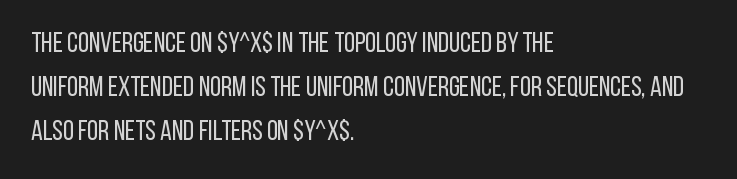
Q: Is the text bold? A: No.
Q: Is the text italic (slanted)? A: No, it is upright.
Q: Is the typeface a serif or a sans-serif typeface? A: Sans-serif.
Q: Is the text underlined? A: No.
Q: How is the paragraph aligned? A: Left-aligned.
Q: Is the spacing between letters normal or unusually wide? A: Normal.
Q: Is the spacing between lines tight, normal or loose? A: Normal.
Q: Width (condensed, normal, or wide)? A: Condensed.
Q: Stroke contrast? A: Low.
Q: x-height? A: Large.
Q: Monospaced? A: No.
